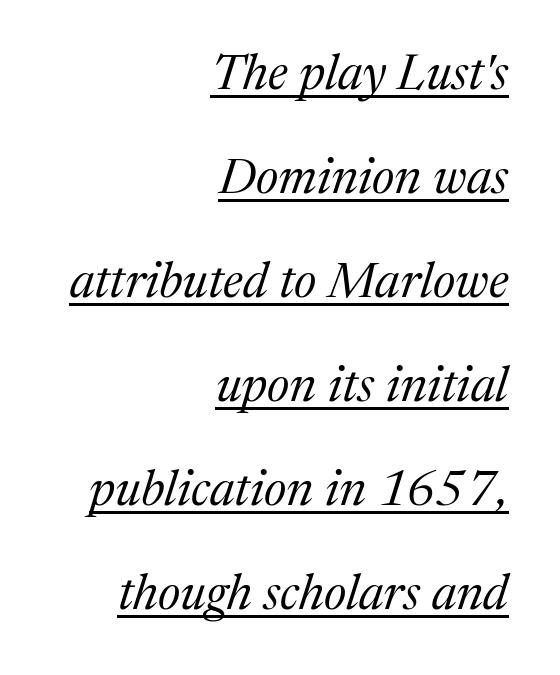
{"serif": "yes", "italic": "yes", "lean": "right", "slant_degrees": 17, "bold": "no", "weight": "regular", "width": "normal", "stroke_contrast": "medium", "x_height": "medium", "monospaced": "no", "underline": "yes", "align": "right", "line_spacing": "loose", "line_spacing_ratio": 2.08, "letter_spacing": "normal", "letter_spacing_em": 0.0, "glyph_px": 50}
